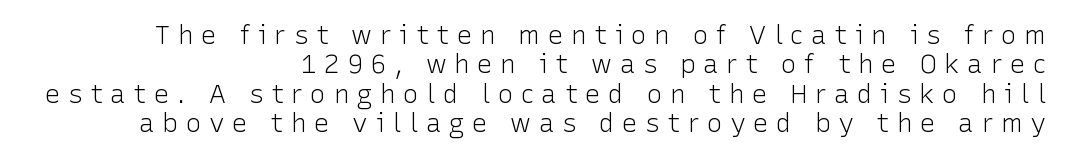
Q: Is the text bold? A: No.
Q: Is the text italic (slanted)? A: No, it is upright.
Q: Is the text underlined? A: No.
Q: How is the paragraph aligned? A: Right-aligned.
Q: Is the spacing between letters normal or unusually wide? A: Unusually wide.
Q: Is the spacing between lines tight, normal or loose? A: Tight.
